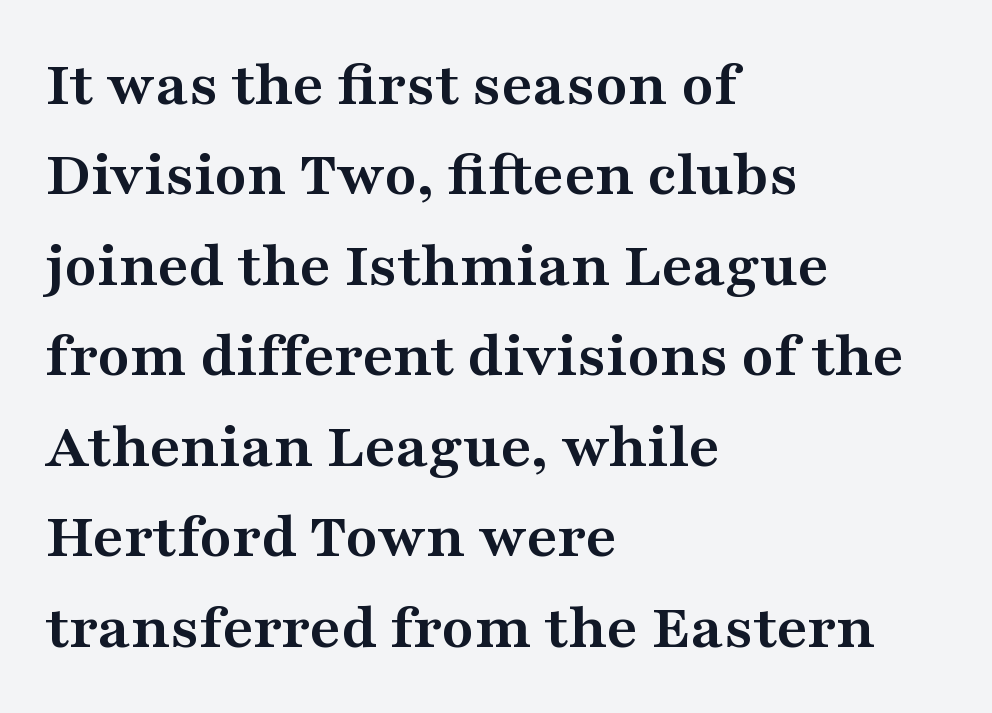
Check where the strokes stop: tiny serifs finish them off. Style check: upright. The letters are bold, with thick, heavy strokes. Horizontal alignment here is leftward, the default for most running prose. Has an underline been added? It has not.
